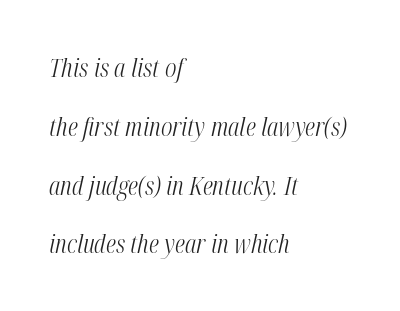
Caption: multi-line text, flush left, ragged right. Type without underlining. How would I describe the line gaps? Wide and relaxed. In terms of letterspacing, this is plain default setting.
